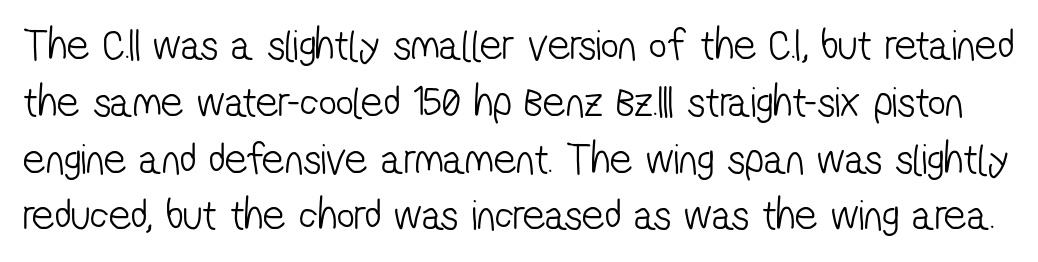
{"serif": "no", "bold": "no", "weight": "light", "width": "condensed", "stroke_contrast": "low", "x_height": "medium", "monospaced": "no", "underline": "no", "line_spacing": "normal", "line_spacing_ratio": 1.29, "letter_spacing": "normal", "letter_spacing_em": 0.0, "glyph_px": 44}
